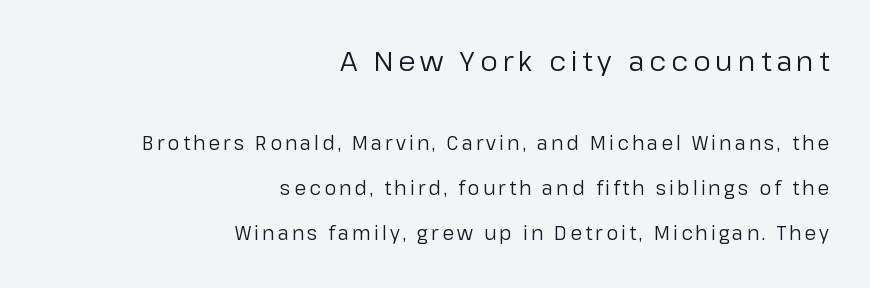
The image shows 28 px regular-weight sans-serif type, upright; set right-aligned, loose line spacing (2.36x), not underlined; the first (top) block is 1.47x larger; low stroke contrast and a medium x-height.
